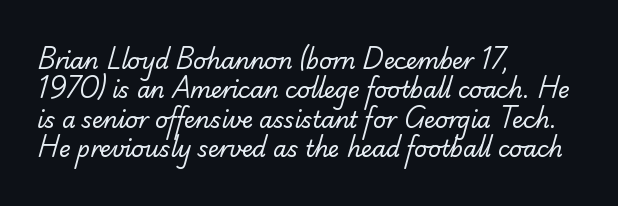
Caption: face not bold, strokes unweighted. How are the letters spaced? Ordinarily, with no added tracking. Summary of vertical rhythm: regular, with standard interline spacing. Plain, unruled lines of type. The paragraph has a hard left edge and a soft right edge.
